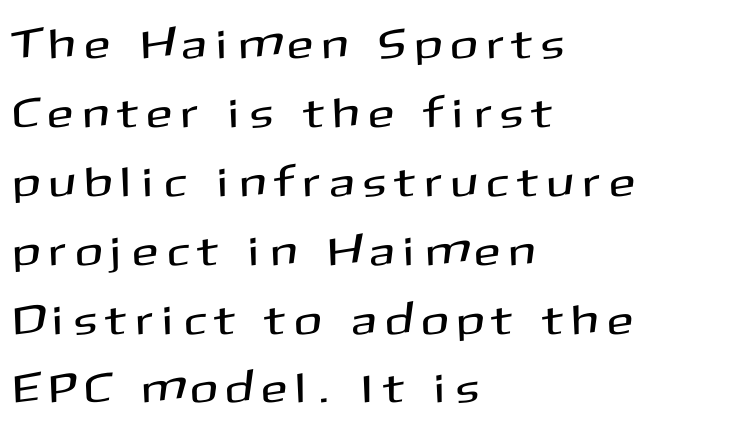
Tracking value appears strongly positive — letters spread wide. In terms of letterform style, serifs are entirely absent. Regular leading. You could not count columns in this text — the font is proportionally spaced. No word sits above an underline.
